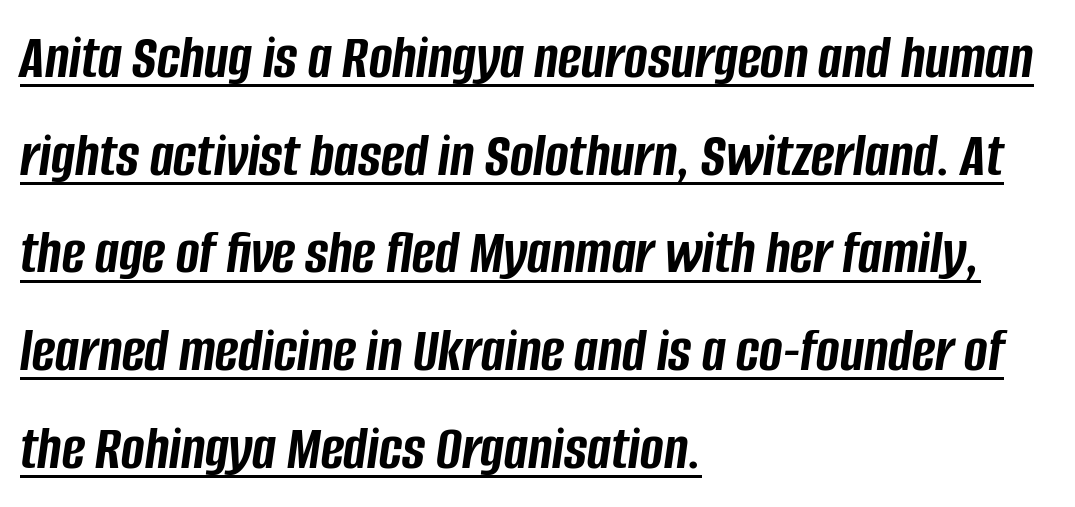
Which margin do the lines hug? The left one — the right edge is uneven. The line texture is even and compact thanks to regular tracking. Emphasis-style slanted type is in use. Looks like regular typesetting: each glyph gets only the width it needs. Stroke thickness is high; the sample reads as a true bold. Caption: lettering with a line underneath.
